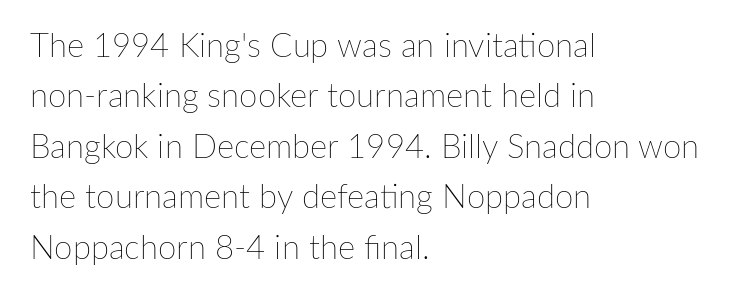
The image shows 33 px thin type, upright; set left-aligned, normal line spacing (1.53x), normal letter spacing, not underlined; low stroke contrast and a medium x-height.
